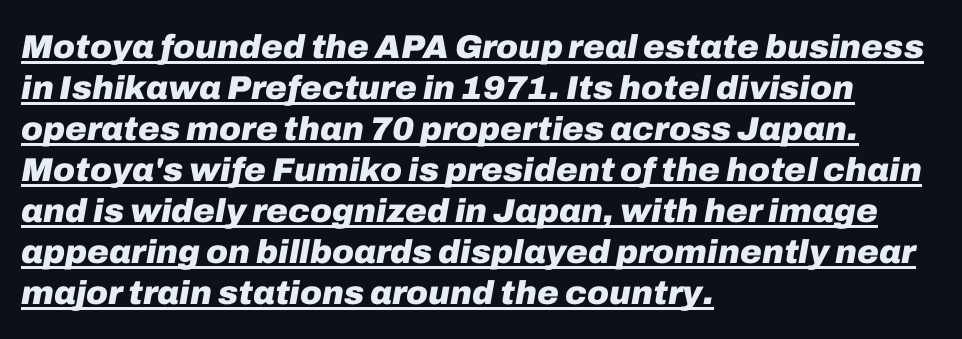
{"italic": "yes", "lean": "right", "slant_degrees": 10, "bold": "yes", "weight": "heavy", "width": "normal", "stroke_contrast": "low", "x_height": "medium", "monospaced": "no", "underline": "yes", "align": "left", "line_spacing_ratio": 1.24, "letter_spacing": "normal", "letter_spacing_em": 0.0, "glyph_px": 33}
